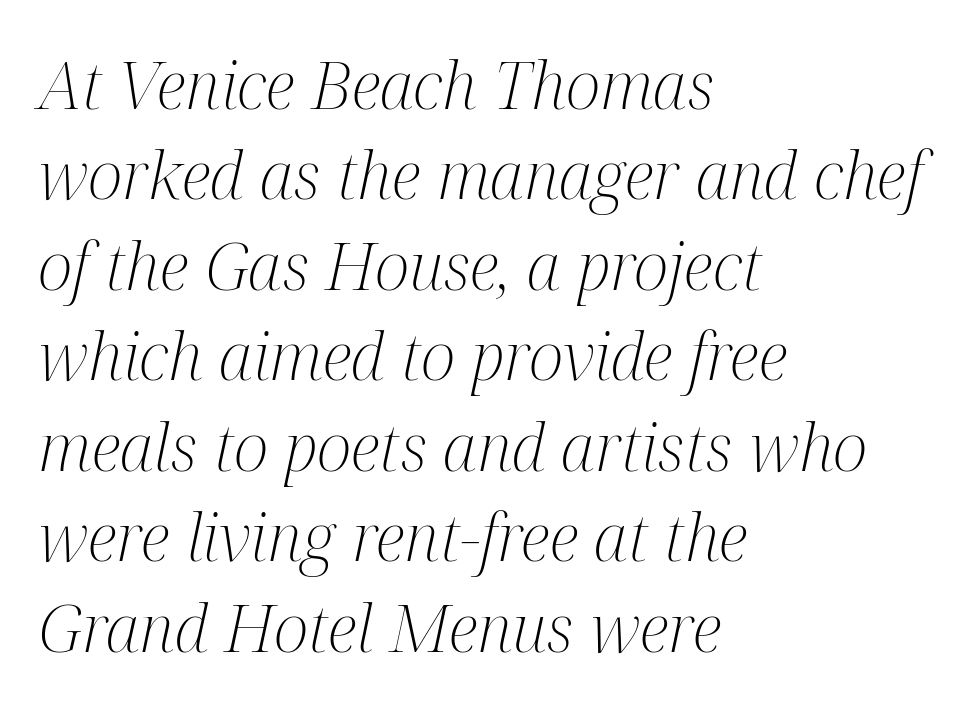
Q: Is the text bold? A: No.
Q: Is the text italic (slanted)? A: Yes, it leans right by about 12 degrees.
Q: Is the typeface a serif or a sans-serif typeface? A: Serif.
Q: Is the text underlined? A: No.
Q: How is the paragraph aligned? A: Left-aligned.
Q: Is the spacing between letters normal or unusually wide? A: Normal.
Q: Is the spacing between lines tight, normal or loose? A: Normal.
Q: Width (condensed, normal, or wide)? A: Condensed.
Q: Stroke contrast? A: Medium.
Q: x-height? A: Medium.
Q: Monospaced? A: No.
